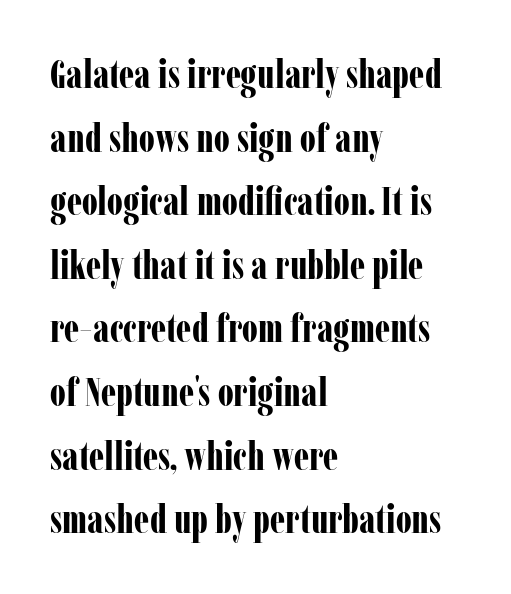
A typesetter would call this proportional, since set widths differ per character. Check where the strokes stop: tiny serifs finish them off. Teacher's note: observe the even left margin — that is flush-left alignment. The typesetting leans heavy: a genuine bold.
